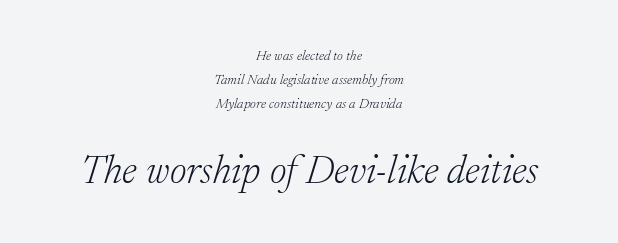
The image shows 40 px light serif type, italic (leaning right); set centered, line spacing 1.71x, normal letter spacing, not underlined; the second (bottom) block is 2.86x larger; low stroke contrast and a medium x-height.
